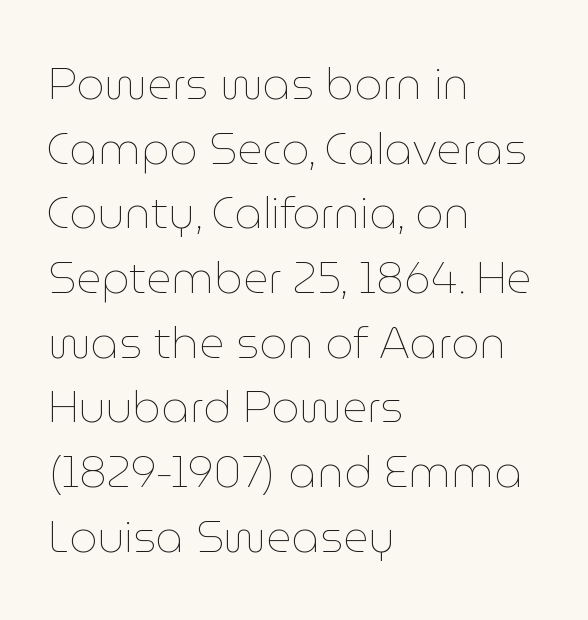
{"italic": "no", "bold": "no", "weight": "thin", "width": "normal", "stroke_contrast": "low", "x_height": "medium", "monospaced": "no", "underline": "no", "align": "left", "line_spacing": "normal", "line_spacing_ratio": 1.47, "letter_spacing": "normal", "letter_spacing_em": 0.0, "glyph_px": 44}
